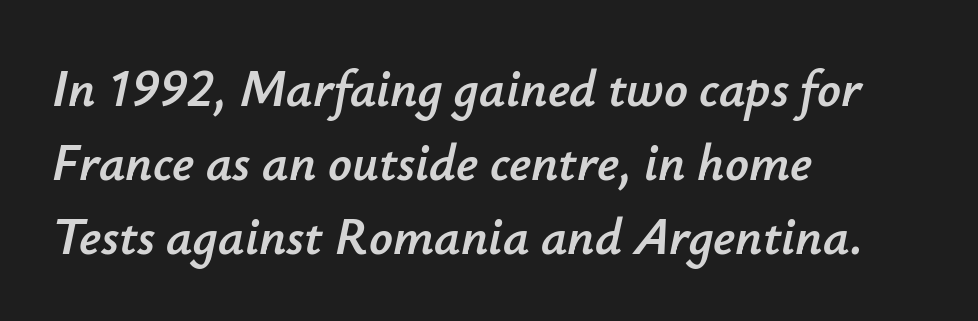
Q: Is the text italic (slanted)? A: Yes, it leans right by about 12 degrees.
Q: Is the text underlined? A: No.
Q: How is the paragraph aligned? A: Left-aligned.
Q: Is the spacing between letters normal or unusually wide? A: Normal.
Q: Is the spacing between lines tight, normal or loose? A: Normal.
Q: Width (condensed, normal, or wide)? A: Normal.
Q: Stroke contrast? A: Low.
Q: x-height? A: Small.
Q: Monospaced? A: No.
